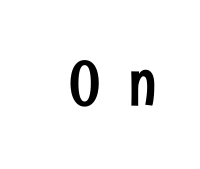
The image shows 62 px condensed sans-serif type, upright; set unusually wide letter spacing (+0.46 em), not underlined; low stroke contrast and a medium x-height.
